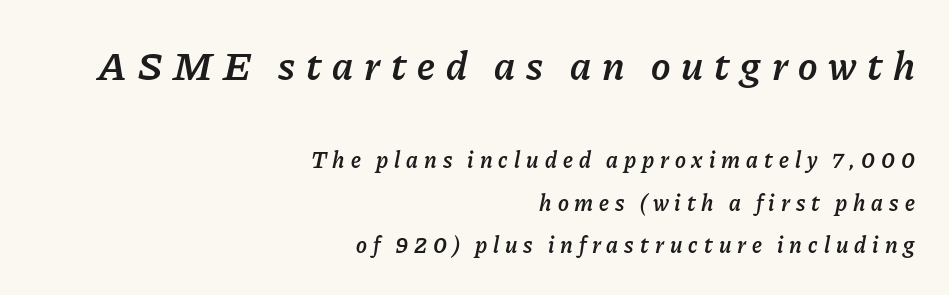
Lines of text with bare space underneath. The specimen reads as italic at a glance. These lines are rendered in a variable-pitch font. The setting favours the right margin, as signatures and pull-quotes sometimes do.
